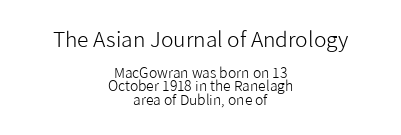
The lines are quadded center. Each word holds together tightly as a unit, with standard inter-letter gaps. A typesetter would call this leading minimal, almost set solid. The foot of each line stays bare and open.
